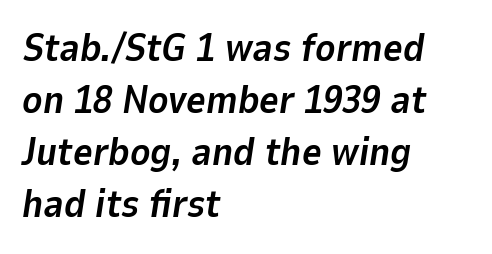
Visually the block forms a straight wall on the left and a jagged coastline on the right. Varying glyph widths throughout — classic text-font behaviour. Only glyphs here, with clear space below each row. These lines carry a lot of weight — the face is fully bold.
